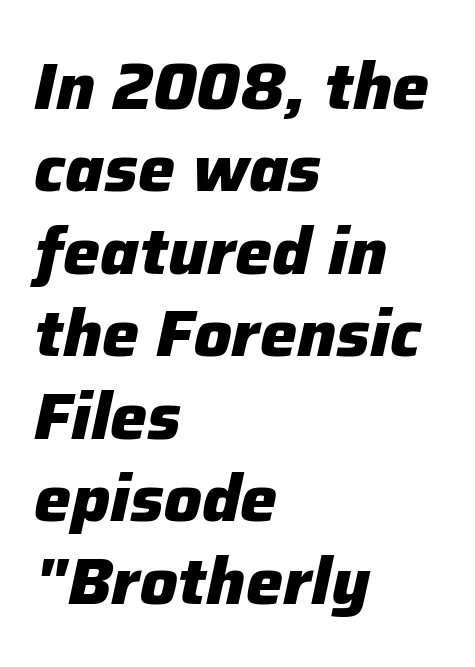
Q: Is the text bold? A: Yes.
Q: Is the text italic (slanted)? A: Yes, it leans right by about 12 degrees.
Q: Is the text underlined? A: No.
Q: How is the paragraph aligned? A: Left-aligned.
Q: Is the spacing between letters normal or unusually wide? A: Normal.
Q: Is the spacing between lines tight, normal or loose? A: Normal.
Q: Width (condensed, normal, or wide)? A: Normal.
Q: Stroke contrast? A: Low.
Q: x-height? A: Medium.
Q: Monospaced? A: No.
